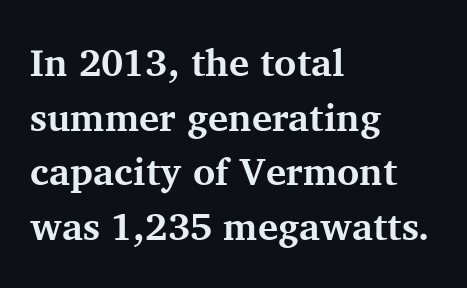
The image shows 38 px bold serif type, upright; set left-aligned, normal line spacing (1.44x), normal letter spacing, not underlined; medium stroke contrast and a medium x-height.
